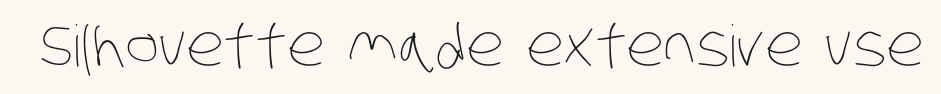
Q: Is the text bold? A: No.
Q: Is the text underlined? A: No.
Q: Is the spacing between letters normal or unusually wide? A: Normal.
Q: Width (condensed, normal, or wide)? A: Condensed.
Q: Stroke contrast? A: Low.
Q: x-height? A: Large.
Q: Monospaced? A: No.
